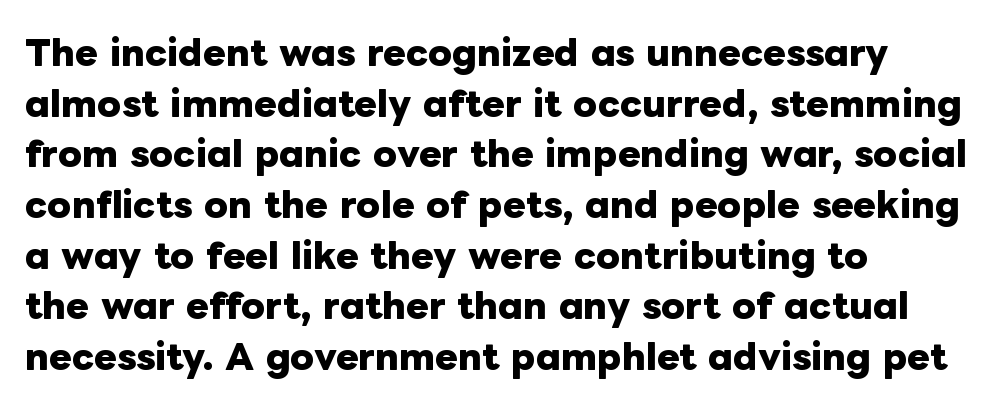
{"italic": "no", "bold": "yes", "weight": "heavy", "width": "normal", "stroke_contrast": "low", "x_height": "medium", "monospaced": "no", "underline": "no", "align": "left", "line_spacing": "normal", "line_spacing_ratio": 1.49, "letter_spacing": "normal", "letter_spacing_em": 0.0, "glyph_px": 34}
